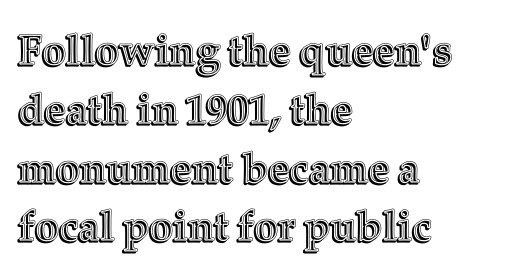
The image shows 42 px text type, upright; set left-aligned, normal line spacing (1.4x), normal letter spacing, not underlined; a medium x-height.
